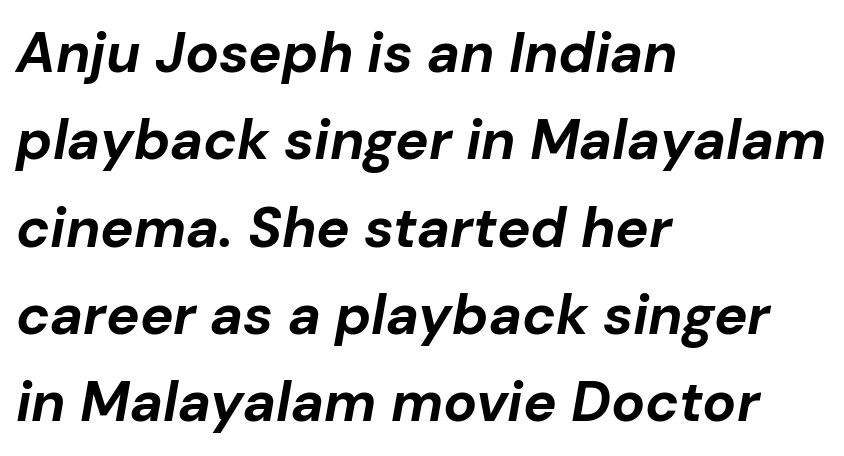
The words here are not underlined. Spacing verdict: proportional, widths tailored to each character. One-word summary of the alignment: left. Its strokes are broad and dark, the hallmark of bold type. The designer left line spacing at the default.
